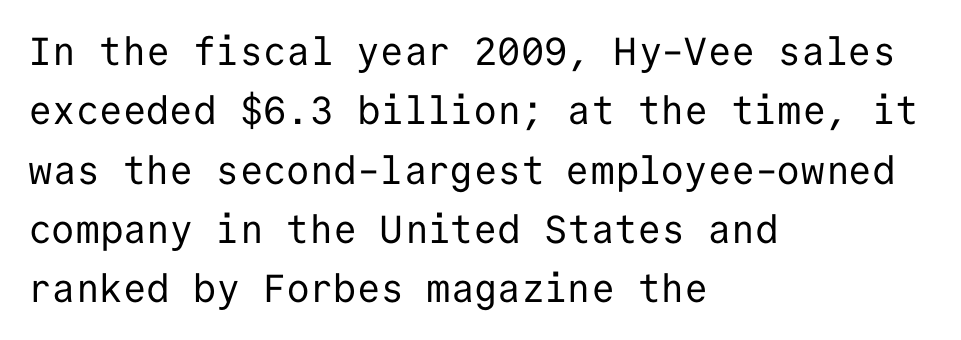
Q: Is the text bold? A: No.
Q: Is the text italic (slanted)? A: No, it is upright.
Q: Is the typeface a serif or a sans-serif typeface? A: Sans-serif.
Q: Is the text underlined? A: No.
Q: How is the paragraph aligned? A: Left-aligned.
Q: Is the spacing between letters normal or unusually wide? A: Normal.
Q: Is the spacing between lines tight, normal or loose? A: Normal.
Q: Width (condensed, normal, or wide)? A: Normal.
Q: Stroke contrast? A: Low.
Q: x-height? A: Medium.
Q: Monospaced? A: Yes.
